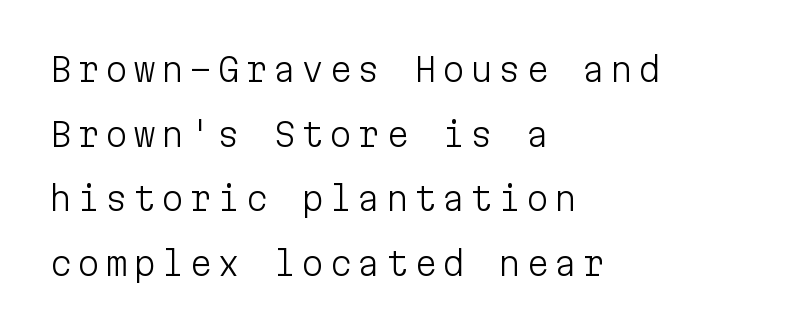
What kind of face is this? One without serifs — a sans. Posture: upright roman. This block would shrink considerably if given ordinary leading; it's expanded now. The string is rendered with underlining switched off. The letters march in equal steps, a hallmark of fixed-pitch type.
